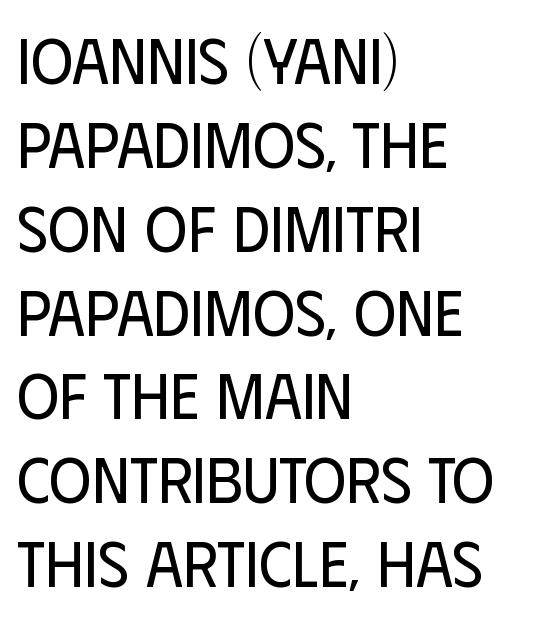
Which margin do the lines hug? The left one — the right edge is uneven. Is this a heavy cut? Hardly; it is regular or lighter. Tracking value appears to be zero — textbook default spacing. Beneath every word, the page is bare. In terms of letterform style, serifs are entirely absent.
